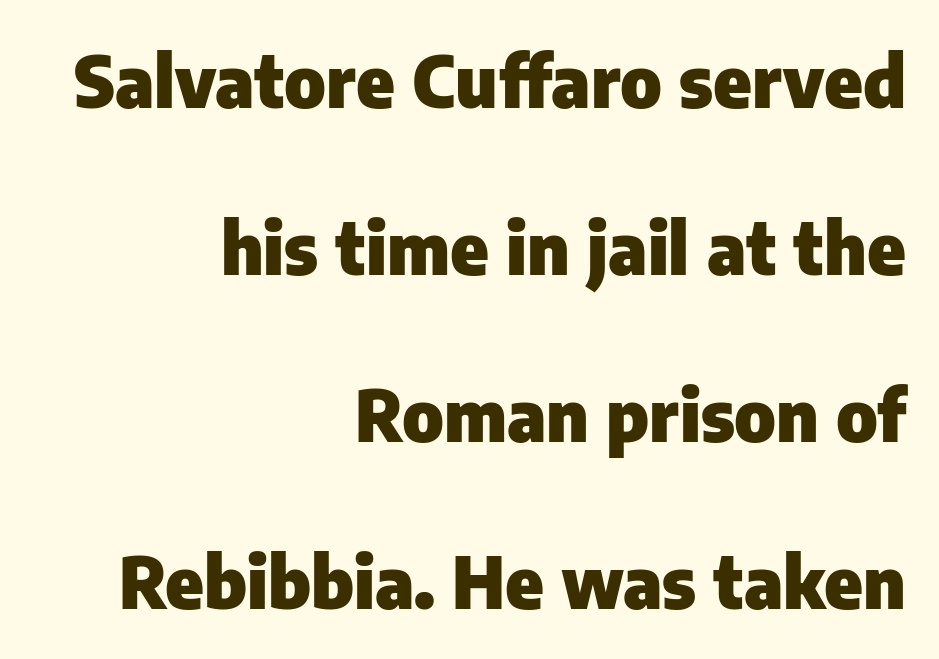
The image shows 72 px heavy sans-serif type, upright; set right-aligned, loose line spacing (2.32x), normal letter spacing, not underlined; low stroke contrast and a medium x-height.
